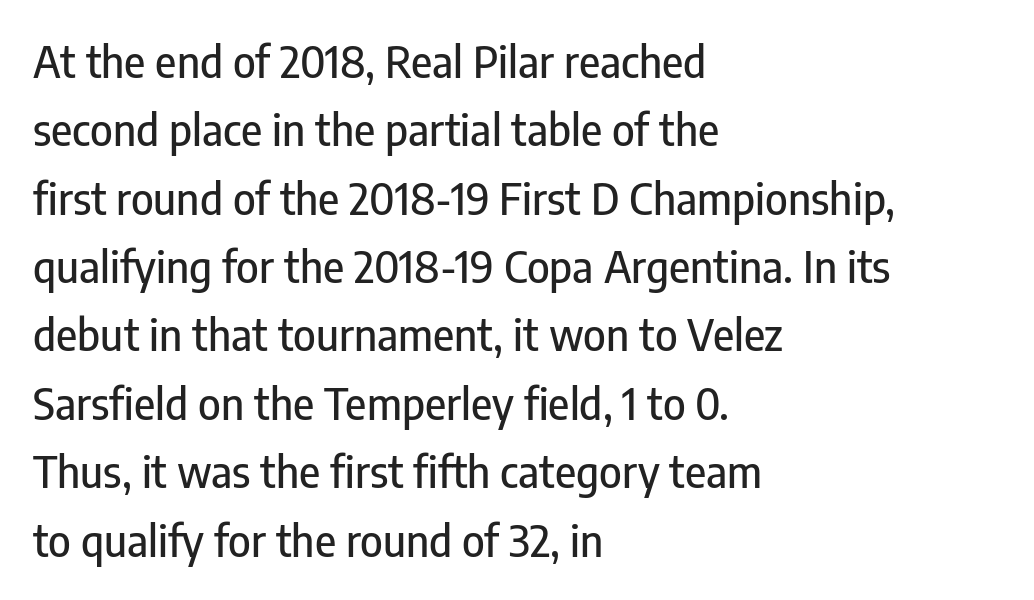
{"serif": "no", "italic": "no", "width": "condensed", "stroke_contrast": "low", "x_height": "medium", "monospaced": "no", "underline": "no", "align": "left", "line_spacing": "normal", "line_spacing_ratio": 1.59, "letter_spacing": "normal", "letter_spacing_em": 0.0, "glyph_px": 43}
